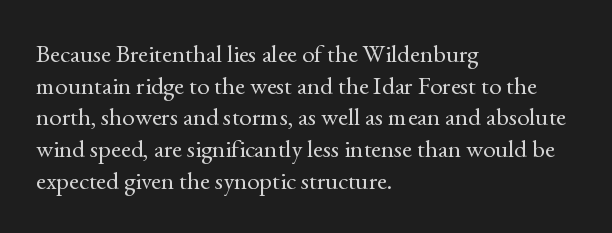
The characters are drawn with everyday or finer stroke widths. The string is rendered with underlining switched off. Leading matches the norm, producing a regular column. This sample uses plain, unmodified letter spacing.
